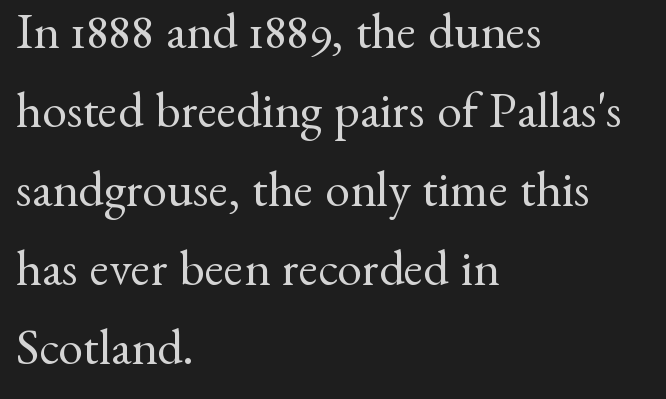
The image shows 50 px regular-weight serif type, upright; set left-aligned, normal line spacing (1.58x), normal letter spacing, not underlined; medium stroke contrast and a small x-height.
